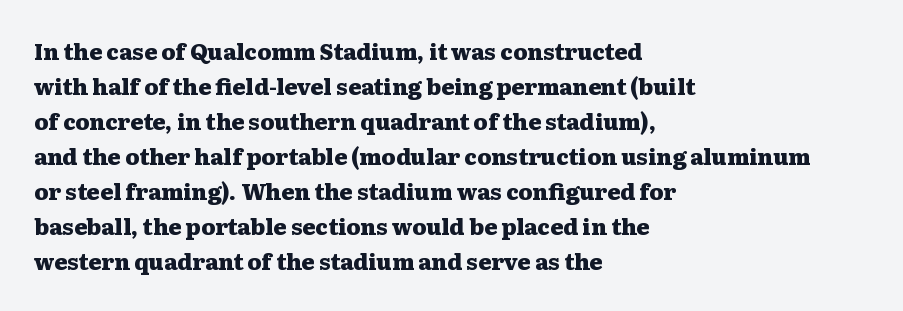
Horizontal bands of white between lines are of average thickness. The rendering keeps characters at their native spacing. Line beginnings align vertically; line endings do not. The font is running at its bold setting. No italicization has been applied; the sample stays upright.
